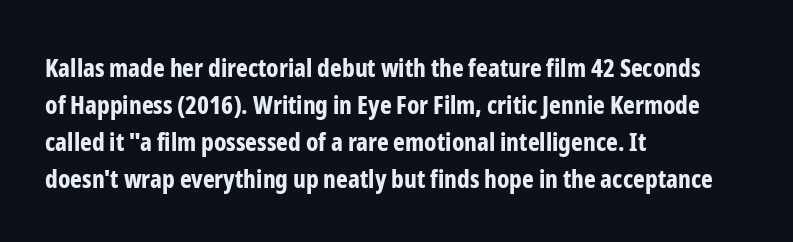
{"italic": "no", "bold": "yes", "underline": "no", "align": "left", "line_spacing": "normal", "line_spacing_ratio": 1.48, "letter_spacing": "normal", "letter_spacing_em": 0.0, "glyph_px": 25}
